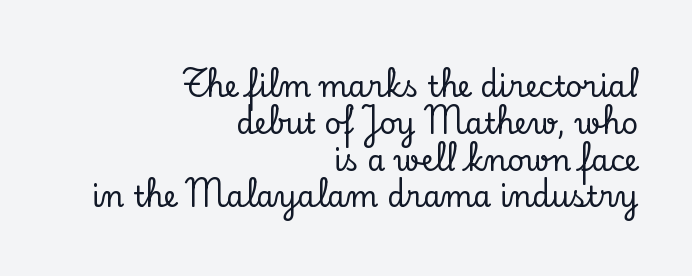
Q: Is the text italic (slanted)? A: No, it is upright.
Q: Is the typeface a serif or a sans-serif typeface? A: Serif.
Q: Is the text underlined? A: No.
Q: How is the paragraph aligned? A: Right-aligned.
Q: Is the spacing between letters normal or unusually wide? A: Normal.
Q: Is the spacing between lines tight, normal or loose? A: Normal.
Q: Width (condensed, normal, or wide)? A: Normal.
Q: Stroke contrast? A: Low.
Q: x-height? A: Small.
Q: Monospaced? A: No.
